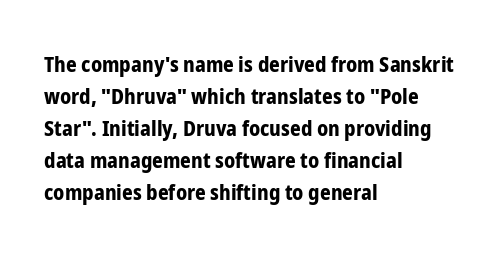
The image shows 21 px bold type, upright; set left-aligned, normal line spacing (1.52x), normal letter spacing, not underlined.
